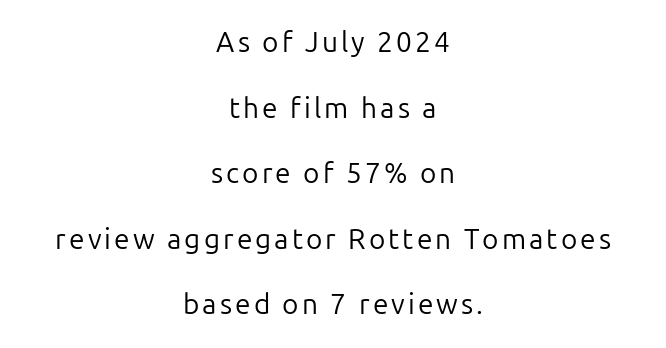
Q: Is the text bold? A: No.
Q: Is the text italic (slanted)? A: No, it is upright.
Q: Is the typeface a serif or a sans-serif typeface? A: Sans-serif.
Q: Is the text underlined? A: No.
Q: How is the paragraph aligned? A: Centered.
Q: Is the spacing between lines tight, normal or loose? A: Loose.
Q: Width (condensed, normal, or wide)? A: Normal.
Q: Stroke contrast? A: Low.
Q: x-height? A: Medium.
Q: Monospaced? A: No.
